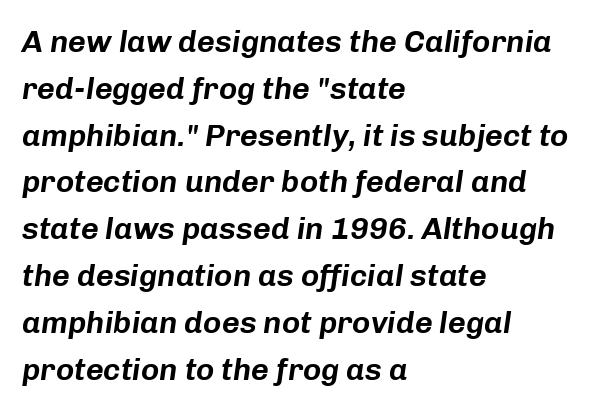
Q: Is the text italic (slanted)? A: Yes, it leans right by about 8 degrees.
Q: Is the text underlined? A: No.
Q: How is the paragraph aligned? A: Left-aligned.
Q: Is the spacing between letters normal or unusually wide? A: Normal.
Q: Is the spacing between lines tight, normal or loose? A: Normal.
Q: Width (condensed, normal, or wide)? A: Normal.
Q: Stroke contrast? A: Low.
Q: x-height? A: Medium.
Q: Monospaced? A: No.
